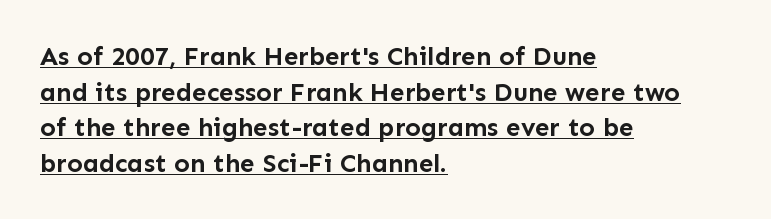
The image shows 26 px bold type, upright; set left-aligned, normal line spacing (1.37x), normal letter spacing, underlined.
